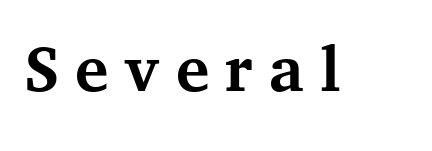
A serif font was chosen for this passage. These lines are rendered in a variable-pitch font. Heft: maximum for text — a bold. The type is letterspaced generously, with wide tracking. The space directly below the letters is spotless.
